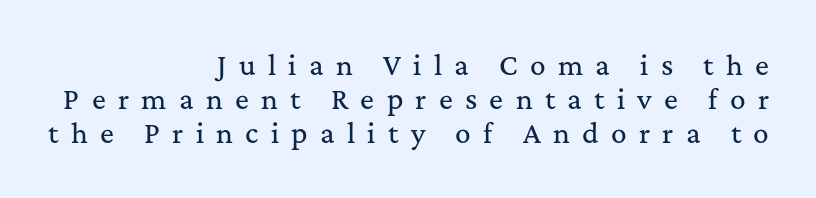
{"italic": "no", "underline": "no", "align": "right", "line_spacing": "normal", "line_spacing_ratio": 1.31, "letter_spacing": "wide", "letter_spacing_em": 0.47, "glyph_px": 26}
